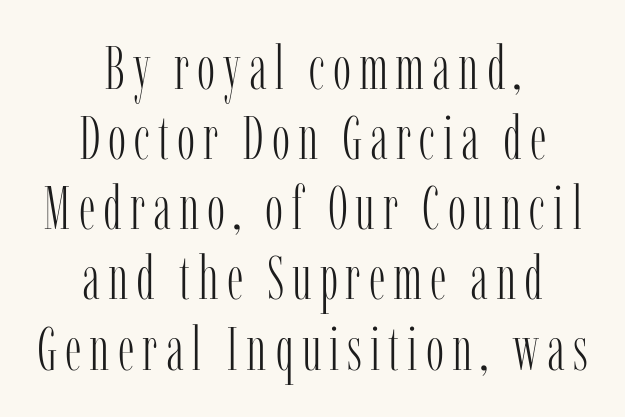
Q: Is the text bold? A: No.
Q: Is the text italic (slanted)? A: No, it is upright.
Q: Is the typeface a serif or a sans-serif typeface? A: Serif.
Q: Is the text underlined? A: No.
Q: How is the paragraph aligned? A: Centered.
Q: Is the spacing between lines tight, normal or loose? A: Tight.
Q: Width (condensed, normal, or wide)? A: Condensed.
Q: Stroke contrast? A: Low.
Q: x-height? A: Medium.
Q: Monospaced? A: No.
